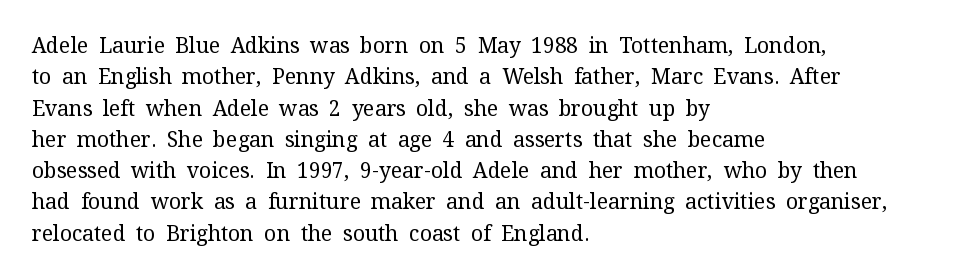
Q: Is the text bold? A: No.
Q: Is the text italic (slanted)? A: No, it is upright.
Q: Is the text underlined? A: No.
Q: How is the paragraph aligned? A: Left-aligned.
Q: Is the spacing between letters normal or unusually wide? A: Normal.
Q: Is the spacing between lines tight, normal or loose? A: Normal.
